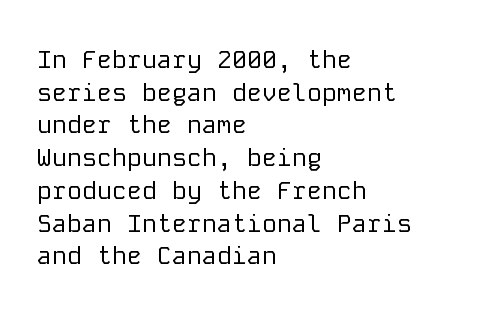
The image shows 25 px text type, upright; set left-aligned, normal line spacing (1.31x), normal letter spacing, not underlined.
